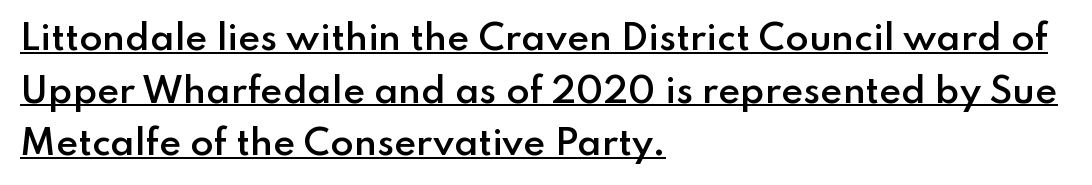
The image shows 34 px semibold sans-serif type, upright; set left-aligned, normal line spacing (1.55x), normal letter spacing, underlined; low stroke contrast and a small x-height.
